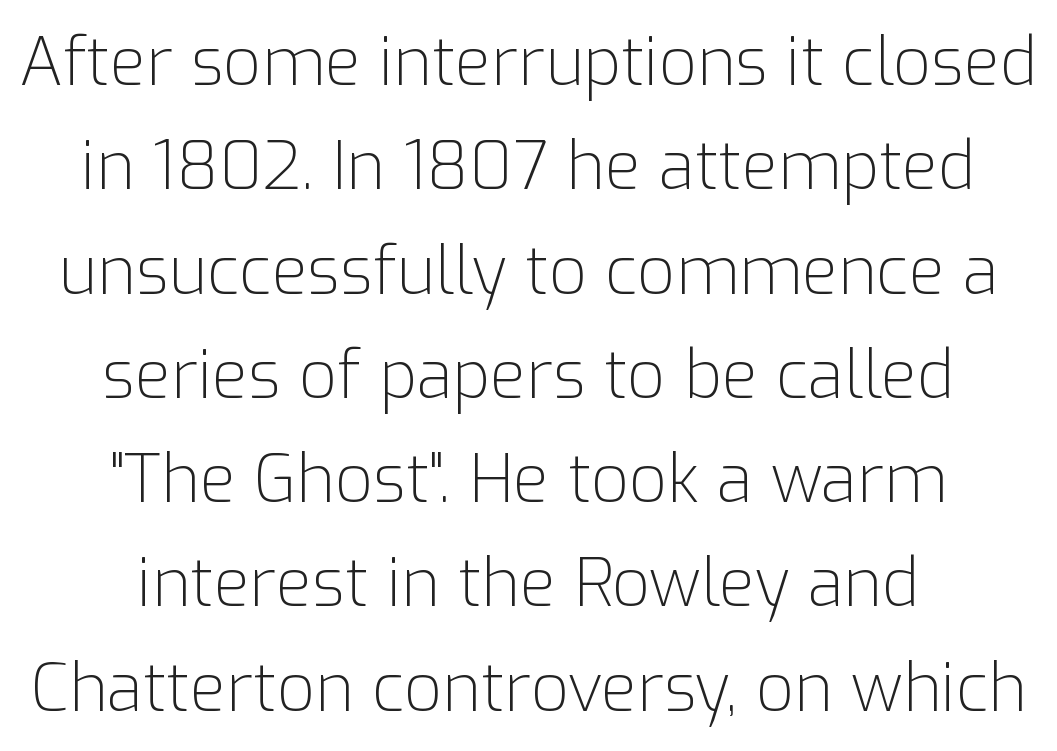
Bare-footed words on every line. The rendering positions every line midway between the sides. Is this a sans? Yes — the strokes have no serifs. This sample has the flowing, uneven cadence of proportional lettering. Tall strokes in this sample are plumb rather than angled.
